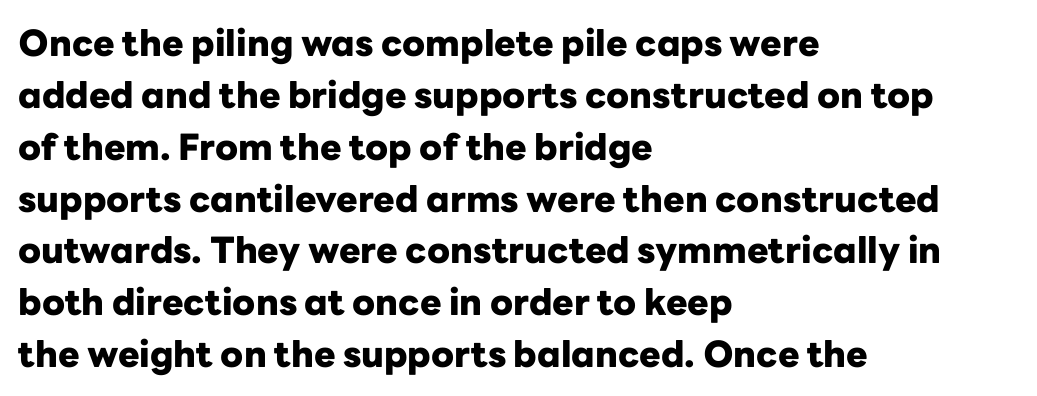
The image shows 36 px heavy sans-serif type, upright; set left-aligned, normal line spacing (1.44x), normal letter spacing, not underlined; low stroke contrast and a medium x-height.
